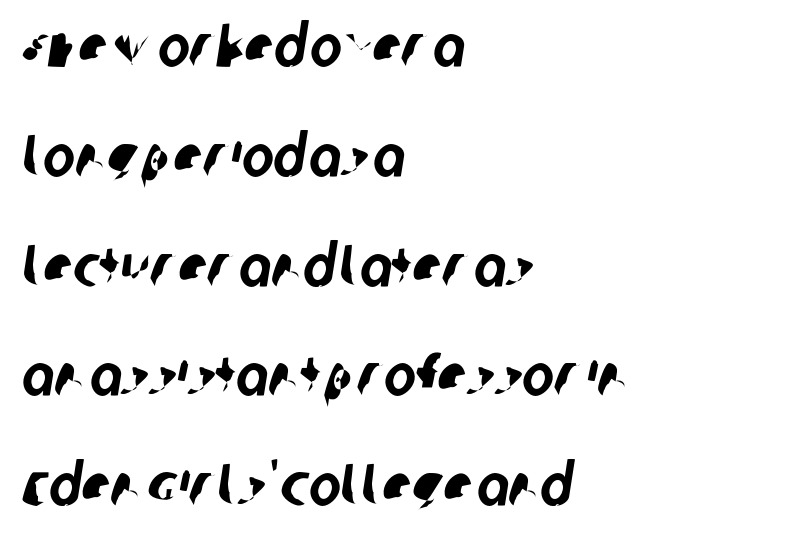
Check where the strokes stop: nothing finishes them off — pure sans. Note the varied advance widths — an 'i' is clearly narrower than an 'm'. Characters follow at the spacing the type designer built in. Line beginnings align vertically; line endings do not. Lines of text with bare space underneath.
